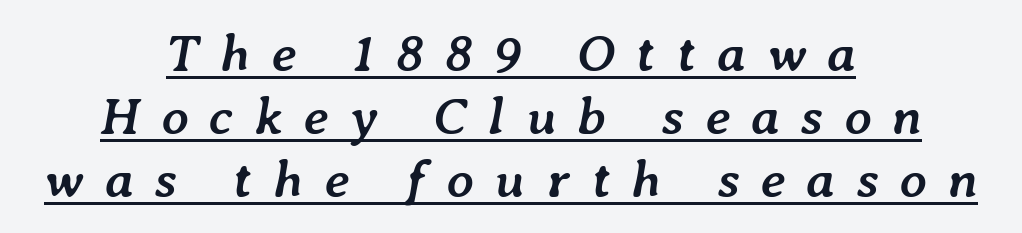
The image shows 53 px semibold type, italic (leaning right); set centered, line spacing 1.19x, unusually wide letter spacing (+0.4 em), underlined; low stroke contrast and a medium x-height.
